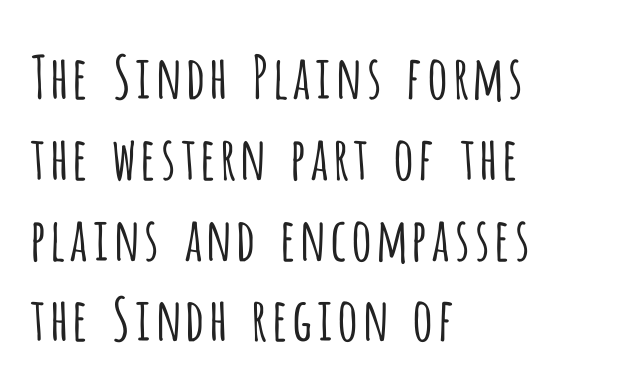
The horizontal fit of the characters is conventional and even. Check under the words: just untouched page. This rendering employs a face without finishing strokes, i.e., a sans-serif. The letters look calm and open, with moderate or lighter stems. The lines are quadded left. This sample uses an upright cut, with every glyph sitting square on the baseline.
